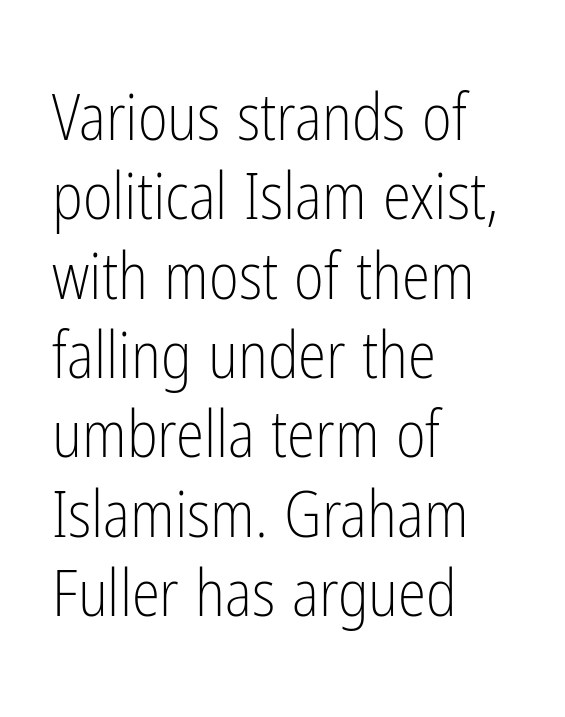
{"serif": "no", "italic": "no", "bold": "no", "weight": "light", "width": "condensed", "stroke_contrast": "low", "x_height": "medium", "monospaced": "no", "underline": "no", "align": "left", "line_spacing_ratio": 1.24, "letter_spacing": "normal", "letter_spacing_em": 0.0, "glyph_px": 64}
